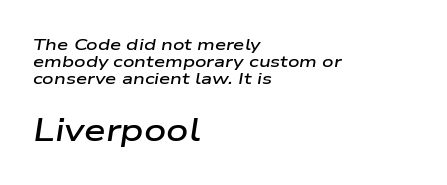
The image shows 31 px semibold, wide type, italic (leaning right); set left-aligned, tight line spacing (1.06x), normal letter spacing, not underlined; the second (bottom) block is 1.94x larger; low stroke contrast and a medium x-height.
